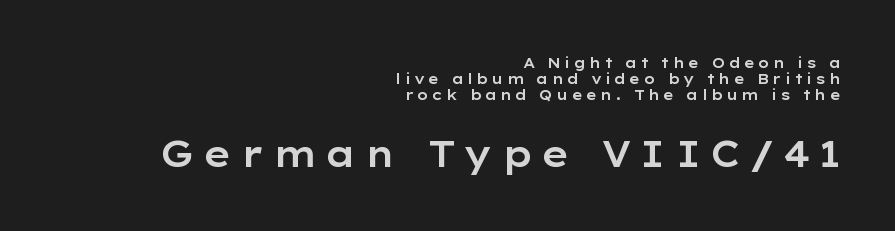
{"serif": "no", "italic": "no", "width": "wide", "stroke_contrast": "low", "x_height": "medium", "monospaced": "no", "underline": "no", "align": "right", "line_spacing": "tight", "line_spacing_ratio": 1.15, "letter_spacing": "wide", "letter_spacing_em": 0.21, "larger_block": "second", "size_ratio": 2.57, "glyph_px": 36}
